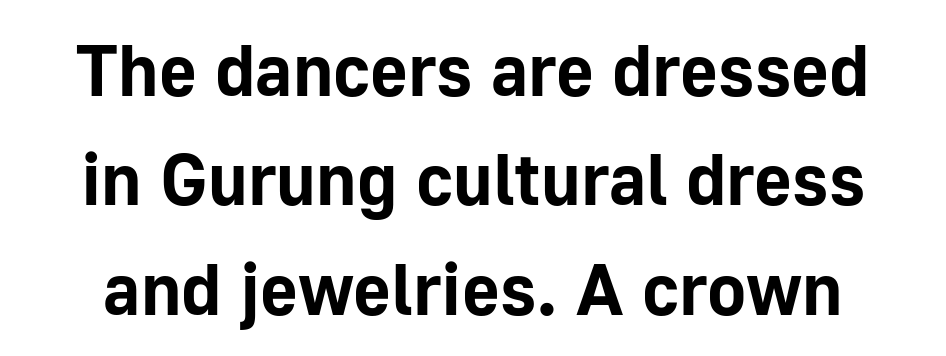
It's the straight-up-and-down kind of type. Tracking here is standard; glyphs follow each other at the usual distance. Type style note: lacks serifs. Students, this is bold: see how much ink each stroke carries. A typesetter would call this proportional, since set widths differ per character. Line spacing here is normal.
